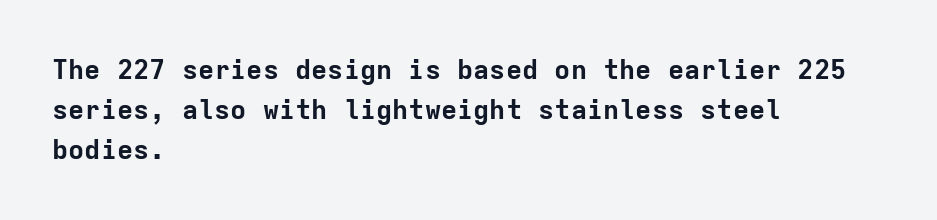
{"italic": "no", "bold": "yes", "underline": "no", "align": "left", "line_spacing": "normal", "line_spacing_ratio": 1.49, "letter_spacing": "normal", "letter_spacing_em": 0.0, "glyph_px": 27}
